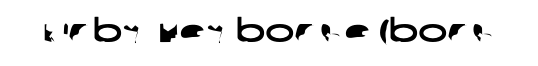
The image shows 31 px wide sans-serif type; set normal letter spacing, not underlined; low stroke contrast and a large x-height.
